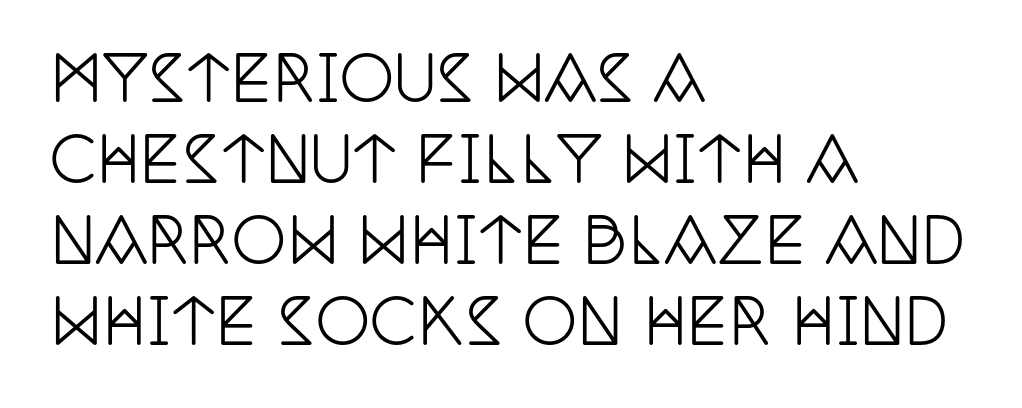
The image shows 61 px condensed serif type, upright; set left-aligned, normal line spacing (1.33x), normal letter spacing, not underlined; low stroke contrast and a large x-height.
